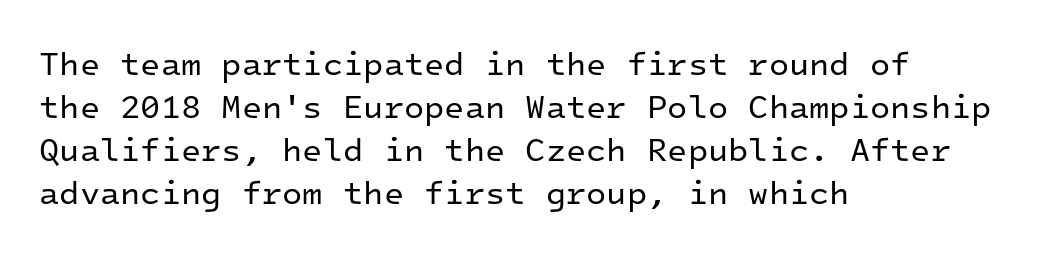
The image shows 33 px regular-weight sans-serif type, upright, monospaced; set left-aligned, normal line spacing (1.3x), normal letter spacing, not underlined; low stroke contrast and a medium x-height.
